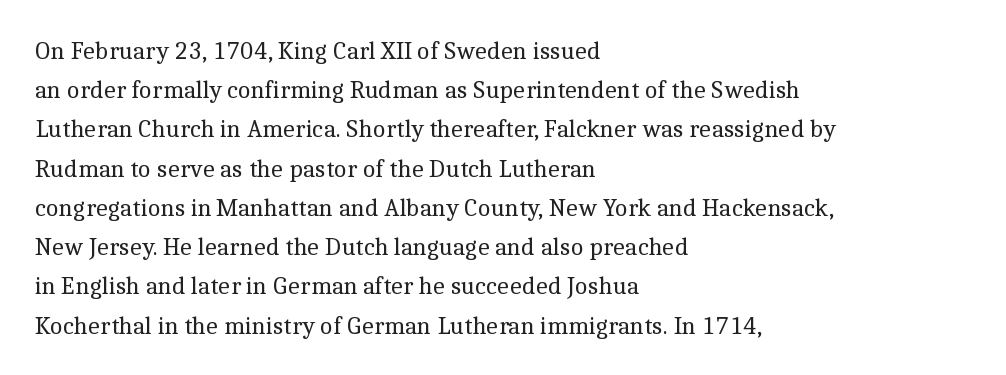
Q: Is the text bold? A: No.
Q: Is the text italic (slanted)? A: No, it is upright.
Q: Is the text underlined? A: No.
Q: How is the paragraph aligned? A: Left-aligned.
Q: Is the spacing between letters normal or unusually wide? A: Normal.
Q: Is the spacing between lines tight, normal or loose? A: Normal.
